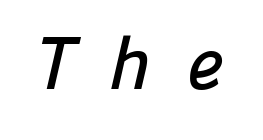
The image shows 75 px sans-serif type; set unusually wide letter spacing (+0.48 em), not underlined; low stroke contrast and a medium x-height.
